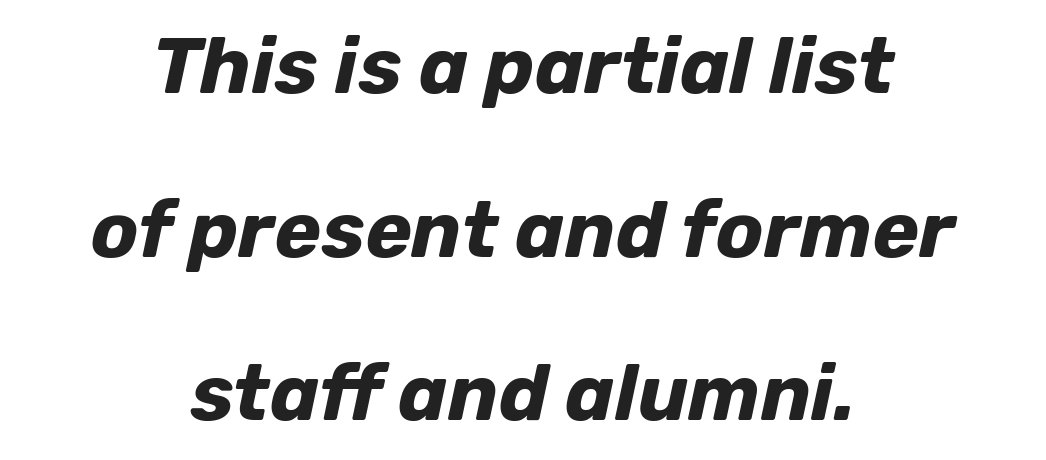
{"italic": "yes", "lean": "right", "slant_degrees": 12, "bold": "yes", "weight": "bold", "width": "normal", "stroke_contrast": "low", "x_height": "medium", "monospaced": "no", "underline": "no", "align": "center", "line_spacing": "loose", "line_spacing_ratio": 2.07, "letter_spacing": "normal", "letter_spacing_em": 0.0, "glyph_px": 79}
